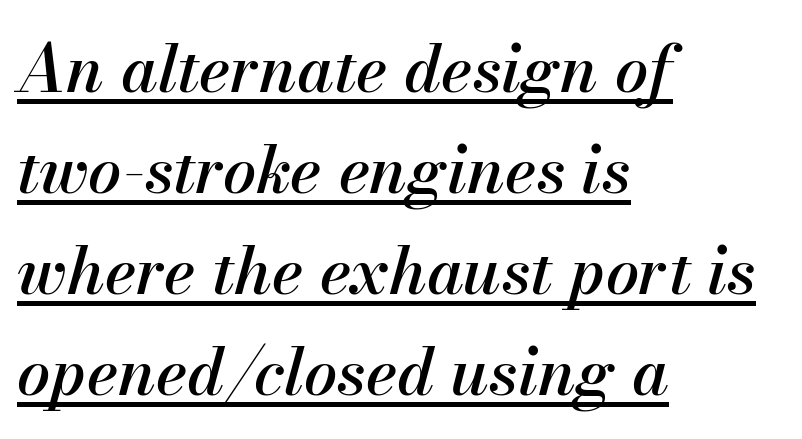
The lettering tilts uniformly, giving the passage an italic look. Horizontal alignment here is leftward, the default for most running prose. Students, note that the glyphs here touch the page at normal intervals. Looks like regular typesetting: each glyph gets only the width it needs.
